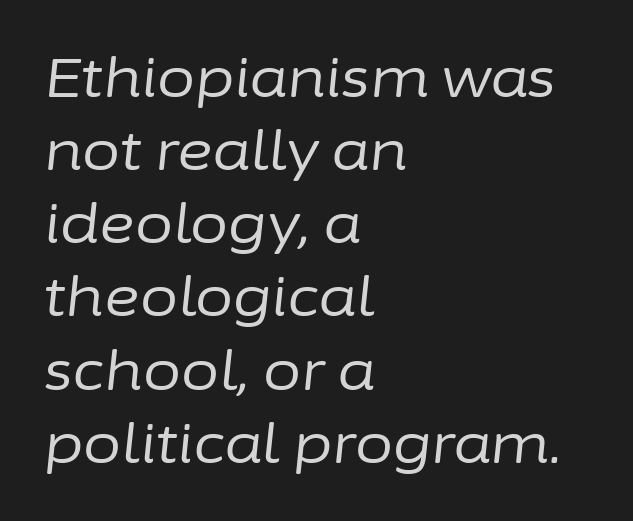
Q: Is the text bold? A: No.
Q: Is the text italic (slanted)? A: Yes, it leans right by about 6 degrees.
Q: Is the text underlined? A: No.
Q: How is the paragraph aligned? A: Left-aligned.
Q: Is the spacing between letters normal or unusually wide? A: Normal.
Q: Is the spacing between lines tight, normal or loose? A: Normal.
Q: Width (condensed, normal, or wide)? A: Normal.
Q: Stroke contrast? A: Low.
Q: x-height? A: Medium.
Q: Monospaced? A: No.
